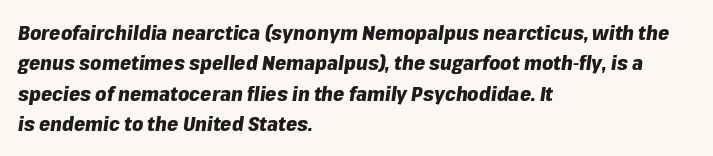
Q: Is the text bold? A: Yes.
Q: Is the text italic (slanted)? A: Yes, it leans right by about 8 degrees.
Q: Is the text underlined? A: No.
Q: How is the paragraph aligned? A: Left-aligned.
Q: Is the spacing between letters normal or unusually wide? A: Normal.
Q: Is the spacing between lines tight, normal or loose? A: Normal.
